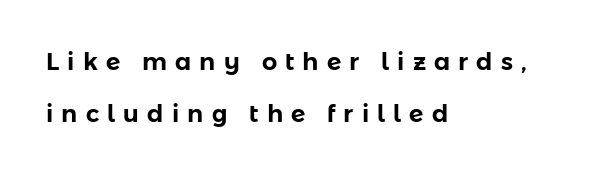
{"italic": "no", "underline": "no", "align": "left", "line_spacing": "loose", "line_spacing_ratio": 2.16, "letter_spacing": "wide", "letter_spacing_em": 0.34, "glyph_px": 24}
